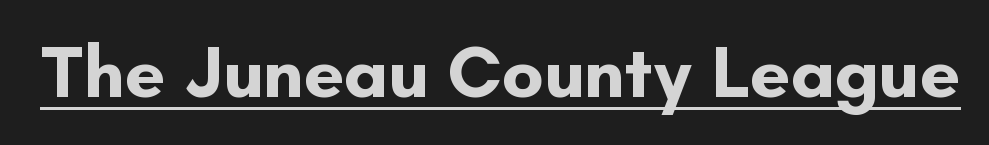
The image shows 72 px bold sans-serif type, upright; set normal letter spacing, underlined; low stroke contrast and a small x-height.
